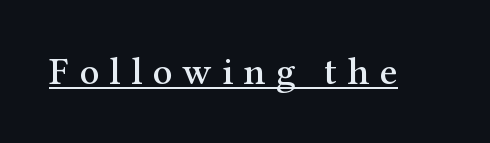
Underline: present. Examine the stroke ends and you'll spot serifs. Note the varied advance widths — an 'i' is clearly narrower than an 'm'. You can tell it's not italic because the verticals are truly vertical. How are the letters spaced? Widely, with obvious added tracking.
